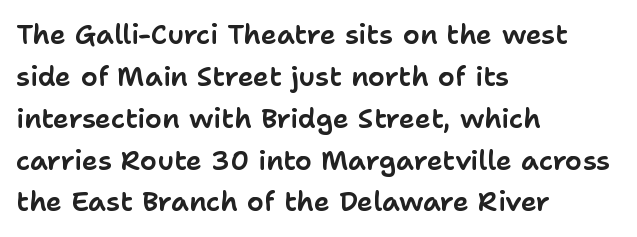
Decoration check: the copy has no underline. You can tell it's not italic because the verticals are truly vertical. Is the letter spacing exaggerated? No — it looks like the ordinary default. A classic flush-left, rag-right setting is used for this passage. Baseline-to-baseline distance is the conventional proportion of letter height.
